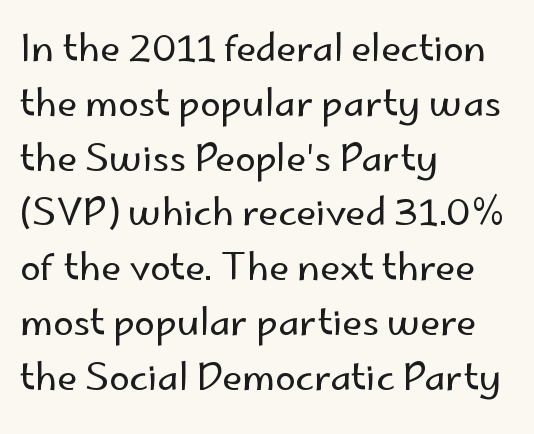
The image shows 37 px regular-weight sans-serif type, upright; set left-aligned, normal line spacing (1.48x), normal letter spacing, not underlined; low stroke contrast and a small x-height.
